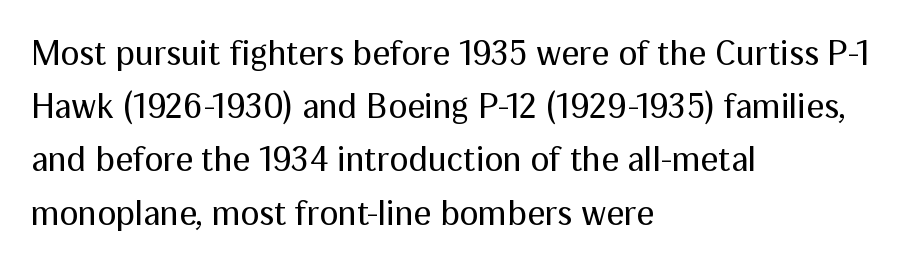
The image shows 35 px regular-weight sans-serif type, upright; set left-aligned, normal line spacing (1.52x), normal letter spacing, not underlined; medium stroke contrast and a medium x-height.
